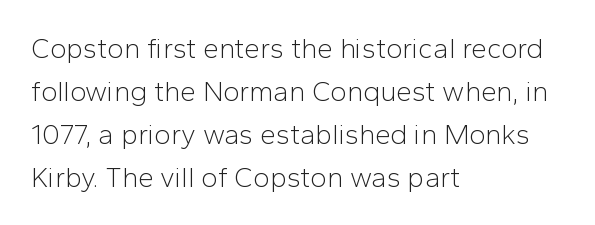
{"serif": "no", "italic": "no", "bold": "no", "weight": "light", "width": "normal", "stroke_contrast": "low", "x_height": "medium", "monospaced": "no", "underline": "no", "align": "left", "line_spacing": "normal", "line_spacing_ratio": 1.53, "letter_spacing": "normal", "letter_spacing_em": 0.0, "glyph_px": 28}
